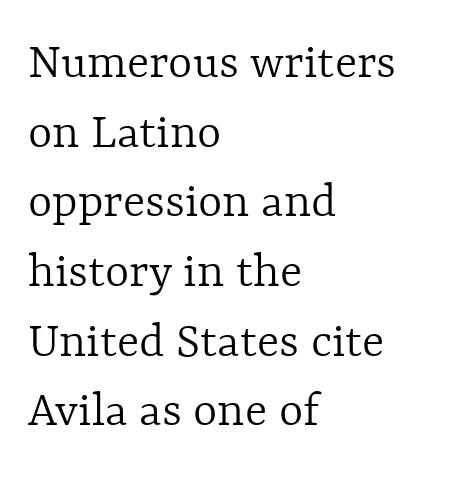
Each stroke keeps to a modest, everyday thickness or less. Standard letterfit; no display-style spreading of the glyphs. In terms of posture, this sample is upright. The glyphs are unaccompanied by any horizontal stroke below them. In CSS terms this would be text-align: left. Vertical spacing — default.
